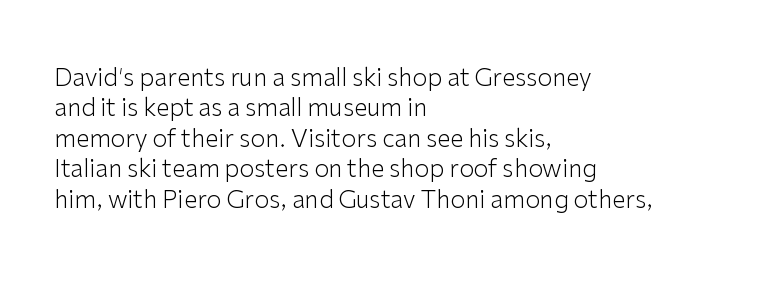
The image shows 24 px text type, upright; set left-aligned, normal line spacing (1.27x), normal letter spacing, not underlined.
